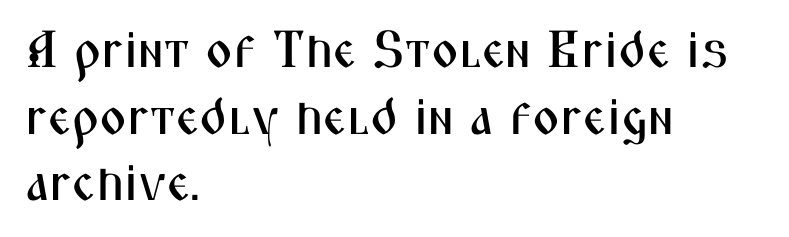
{"serif": "no", "italic": "no", "width": "condensed", "stroke_contrast": "medium", "x_height": "medium", "monospaced": "no", "underline": "no", "align": "left", "line_spacing": "normal", "line_spacing_ratio": 1.28, "letter_spacing": "normal", "letter_spacing_em": 0.0, "glyph_px": 52}
